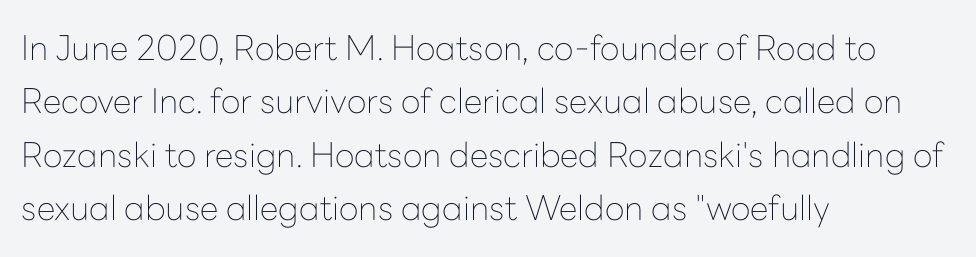
The image shows 34 px thin sans-serif type, upright; set left-aligned, normal line spacing (1.57x), normal letter spacing, not underlined; low stroke contrast and a medium x-height.
